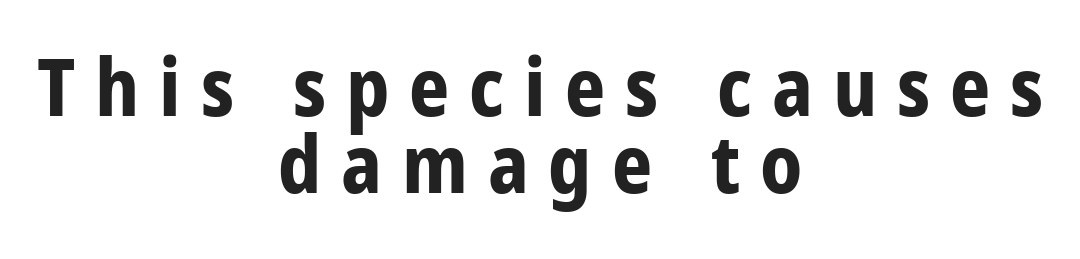
Q: Is the text bold? A: Yes.
Q: Is the text italic (slanted)? A: No, it is upright.
Q: Is the typeface a serif or a sans-serif typeface? A: Sans-serif.
Q: Is the text underlined? A: No.
Q: How is the paragraph aligned? A: Centered.
Q: Is the spacing between letters normal or unusually wide? A: Unusually wide.
Q: Is the spacing between lines tight, normal or loose? A: Tight.
Q: Width (condensed, normal, or wide)? A: Condensed.
Q: Stroke contrast? A: Low.
Q: x-height? A: Large.
Q: Monospaced? A: No.
